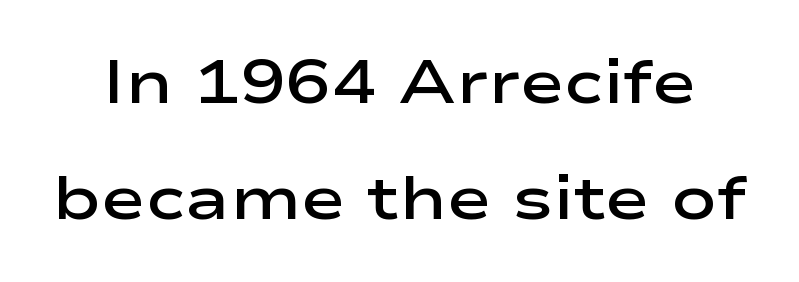
Honestly, the letter spacing is just normal — you wouldn't notice it. Rule under the text: the space is simply empty. Note: no serifs on the glyphs. Weight: semibold (demi). Whoever set this chose breathing room over compactness in the vertical rhythm. Think of a printed novel: that variable character pitch is what you see here.
